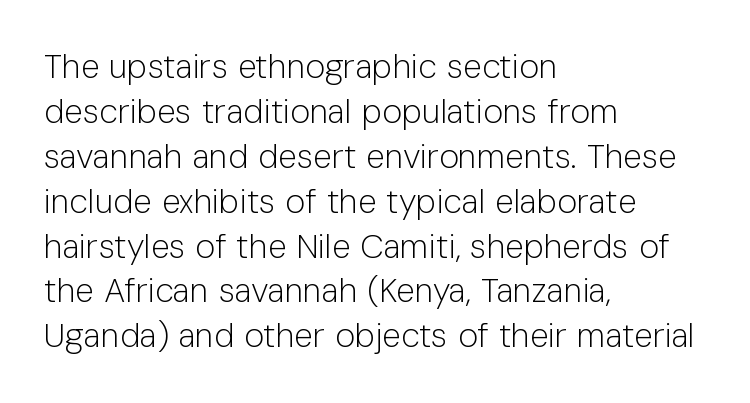
Q: Is the text bold? A: No.
Q: Is the text italic (slanted)? A: No, it is upright.
Q: Is the typeface a serif or a sans-serif typeface? A: Sans-serif.
Q: Is the text underlined? A: No.
Q: How is the paragraph aligned? A: Left-aligned.
Q: Is the spacing between letters normal or unusually wide? A: Normal.
Q: Is the spacing between lines tight, normal or loose? A: Normal.
Q: Width (condensed, normal, or wide)? A: Normal.
Q: Stroke contrast? A: Low.
Q: x-height? A: Medium.
Q: Monospaced? A: No.
